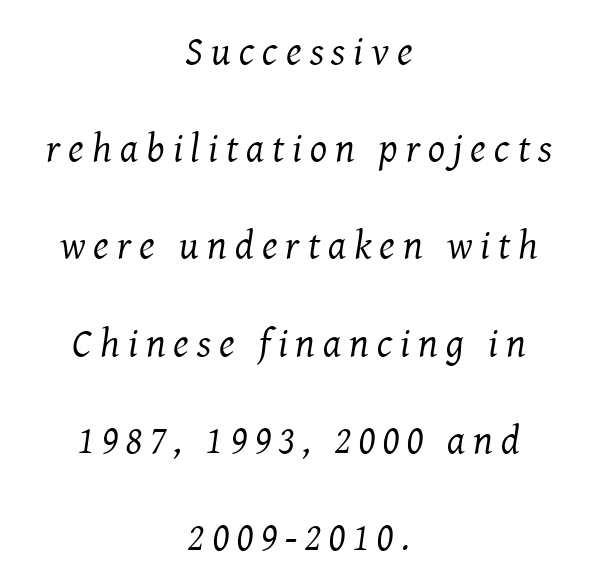
The image shows 40 px regular-weight serif type, italic (leaning right); set centered, loose line spacing (2.43x), unusually wide letter spacing (+0.2 em), not underlined; medium stroke contrast and a medium x-height.
